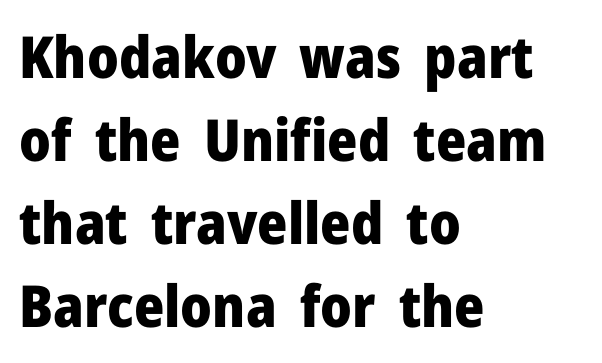
The image shows 58 px heavy sans-serif type, upright; set left-aligned, normal line spacing (1.43x), normal letter spacing, not underlined; low stroke contrast and a medium x-height.
